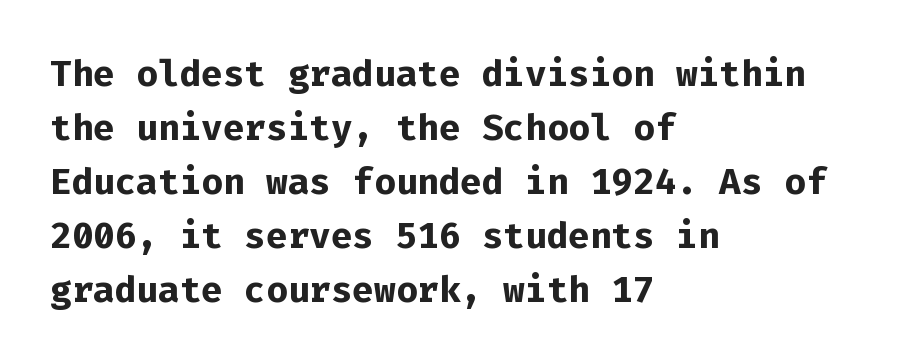
This sample keeps an unexceptional amount of space between lines. The rendering anchors every line to the left-hand side. Letters rest on an invisible, unmarked baseline. Characters remain perfectly vertical along every line. Heavy, bold letterforms. Words appear dense and cohesive because spacing is normal.
